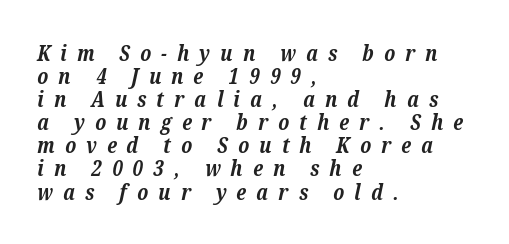
Q: Is the text bold? A: Yes.
Q: Is the text italic (slanted)? A: Yes, it leans right by about 12 degrees.
Q: Is the text underlined? A: No.
Q: How is the paragraph aligned? A: Left-aligned.
Q: Is the spacing between letters normal or unusually wide? A: Unusually wide.
Q: Is the spacing between lines tight, normal or loose? A: Tight.
